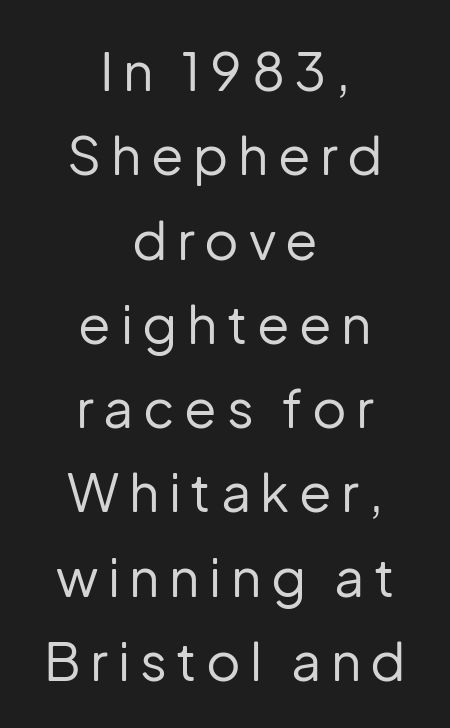
Q: Is the text bold? A: No.
Q: Is the text italic (slanted)? A: No, it is upright.
Q: Is the typeface a serif or a sans-serif typeface? A: Sans-serif.
Q: Is the text underlined? A: No.
Q: How is the paragraph aligned? A: Centered.
Q: Is the spacing between lines tight, normal or loose? A: Normal.
Q: Width (condensed, normal, or wide)? A: Normal.
Q: Stroke contrast? A: Low.
Q: x-height? A: Medium.
Q: Monospaced? A: No.
